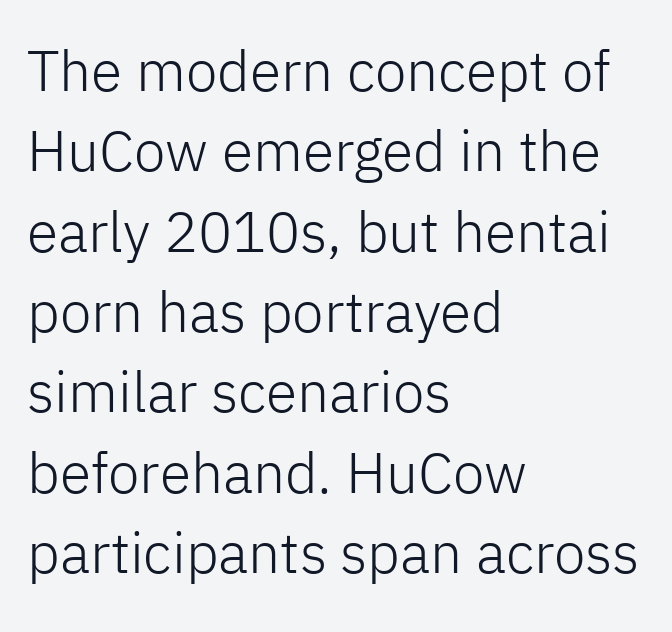
The image shows 57 px light sans-serif type, upright; set left-aligned, normal line spacing (1.41x), normal letter spacing, not underlined; low stroke contrast and a medium x-height.
